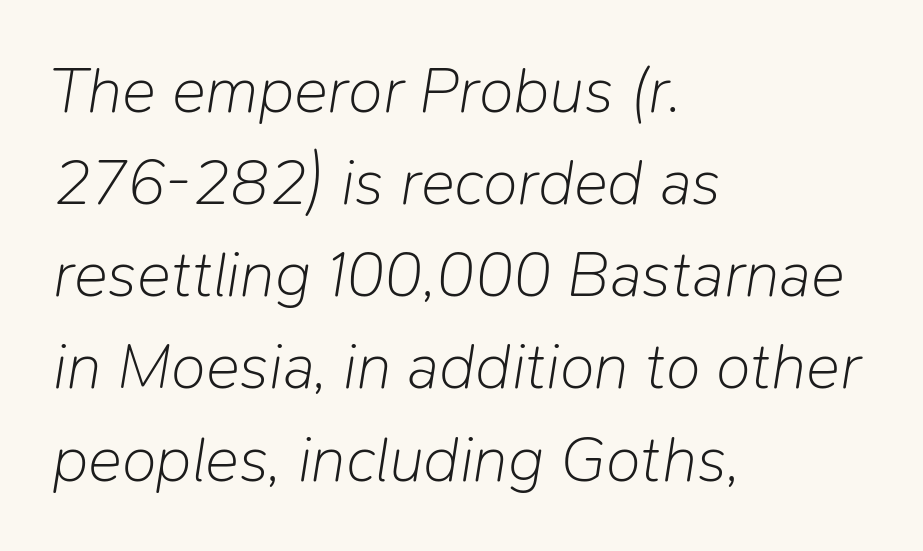
Q: Is the text bold? A: No.
Q: Is the text italic (slanted)? A: Yes, it leans right by about 9 degrees.
Q: Is the text underlined? A: No.
Q: How is the paragraph aligned? A: Left-aligned.
Q: Is the spacing between letters normal or unusually wide? A: Normal.
Q: Is the spacing between lines tight, normal or loose? A: Normal.
Q: Width (condensed, normal, or wide)? A: Normal.
Q: Stroke contrast? A: Low.
Q: x-height? A: Medium.
Q: Monospaced? A: No.
